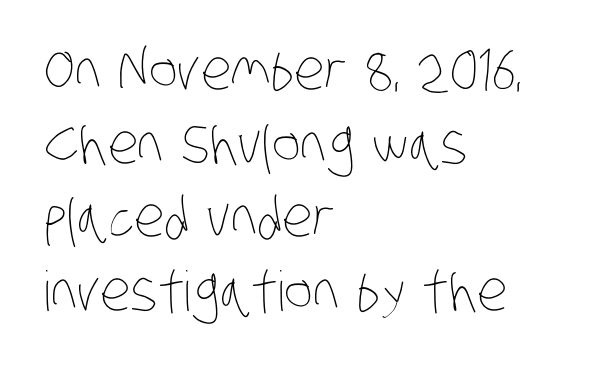
Q: Is the text bold? A: No.
Q: Is the text underlined? A: No.
Q: How is the paragraph aligned? A: Left-aligned.
Q: Is the spacing between letters normal or unusually wide? A: Normal.
Q: Is the spacing between lines tight, normal or loose? A: Normal.
Q: Width (condensed, normal, or wide)? A: Condensed.
Q: Stroke contrast? A: Low.
Q: x-height? A: Large.
Q: Monospaced? A: No.
